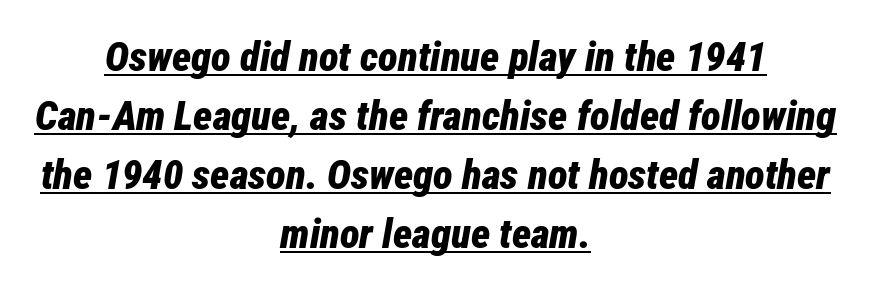
These lines are rendered in a variable-pitch font. Is there much room between lines? A standard amount, neither cramped nor airy. Designer's note — italics engaged. A centered setting, common on invitations and titles, is used for this passage. A full-strength bold gives these letters their thick strokes. These lines keep a tight, regular rhythm from letter to letter.
